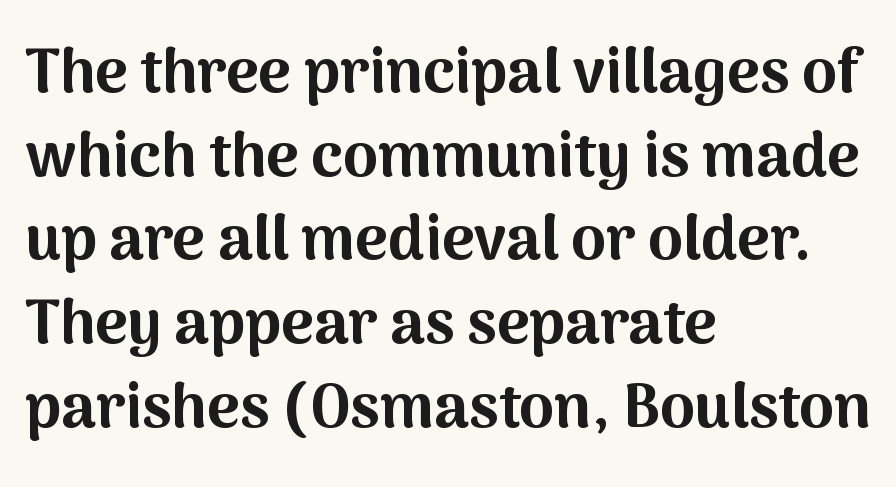
Caption: standard tracking, unaltered. Each row of text sits above clean, open space. A normal amount of white space separates one row of letters from the next. Casual observation: everything's shoved over to the left. Note the varied advance widths — an 'i' is clearly narrower than an 'm'.
